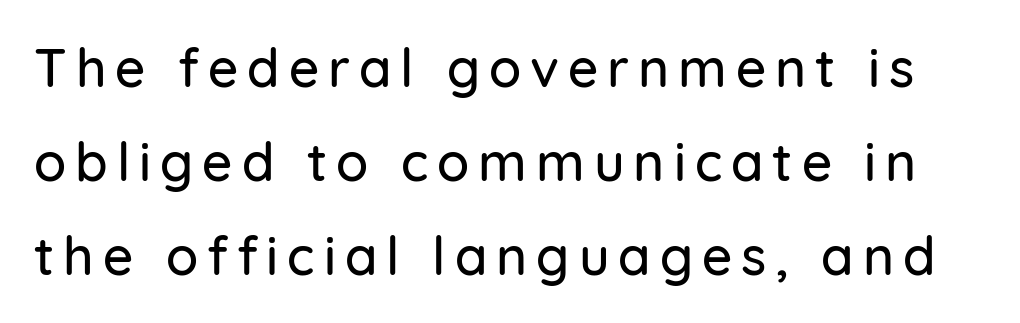
Think of a printed novel: that variable character pitch is what you see here. This rendering features lettering with no underline. The glyphs in this specimen are sans serif. Ordinary non-slanted type is in use.
